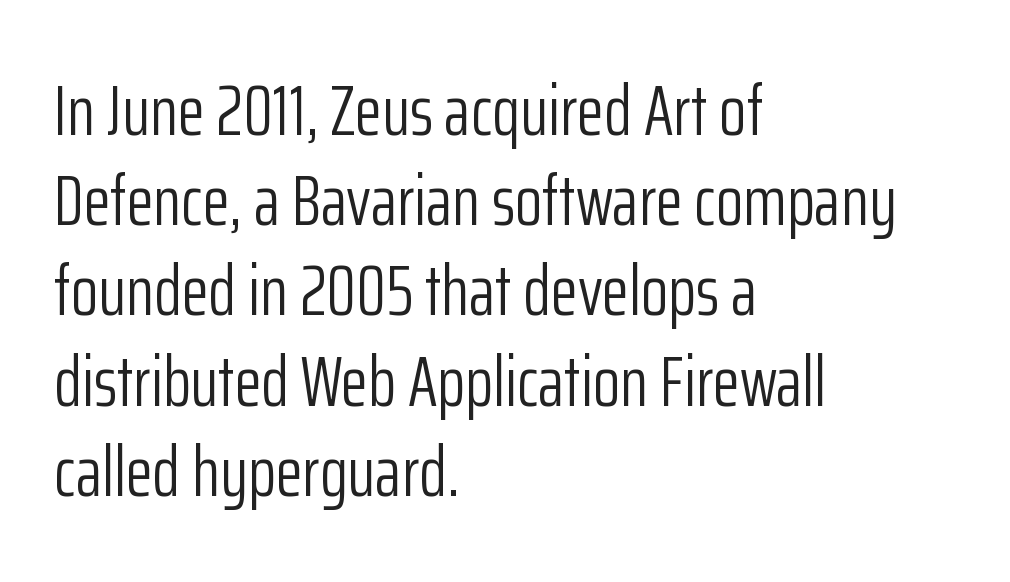
Q: Is the text bold? A: No.
Q: Is the text italic (slanted)? A: No, it is upright.
Q: Is the typeface a serif or a sans-serif typeface? A: Sans-serif.
Q: Is the text underlined? A: No.
Q: How is the paragraph aligned? A: Left-aligned.
Q: Is the spacing between letters normal or unusually wide? A: Normal.
Q: Is the spacing between lines tight, normal or loose? A: Normal.
Q: Width (condensed, normal, or wide)? A: Condensed.
Q: Stroke contrast? A: Low.
Q: x-height? A: Medium.
Q: Monospaced? A: No.
